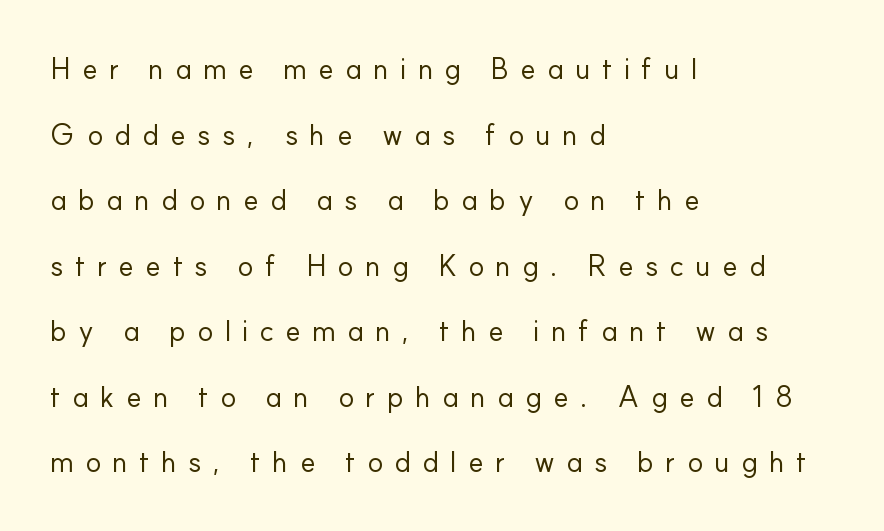
The image shows 29 px regular-weight sans-serif type, upright; set left-aligned, loose line spacing (2.26x), unusually wide letter spacing (+0.39 em), not underlined; low stroke contrast and a small x-height.
